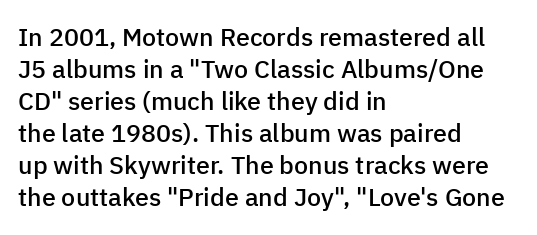
Tracking value appears to be zero — textbook default spacing. Weight check: semibold — heavier than regular, not quite bold. Line starts are locked; line ends wander. How would I describe the line gaps? Plain and ordinary. The gap between lines stays unmarked. Posture: straight, roman, zero tilt.
